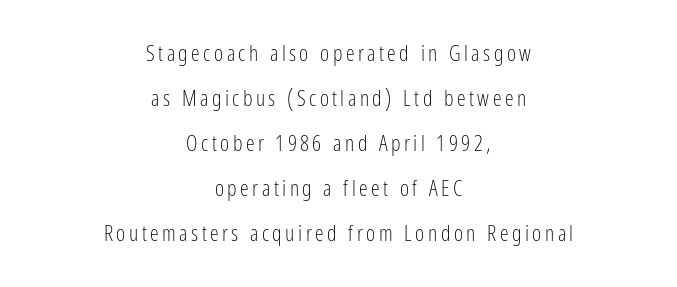
Q: Is the text bold? A: No.
Q: Is the text italic (slanted)? A: No, it is upright.
Q: Is the text underlined? A: No.
Q: How is the paragraph aligned? A: Centered.
Q: Is the spacing between lines tight, normal or loose? A: Loose.
